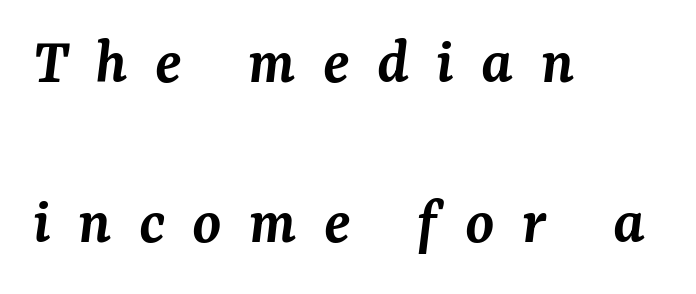
The baseline area is clear. The rendering uses a semibold face; strokes are thickened but not to full bold. Notice how the stems are inclined rather than vertical — that's the hallmark of italics. The designer dialed line spacing up above the default.
